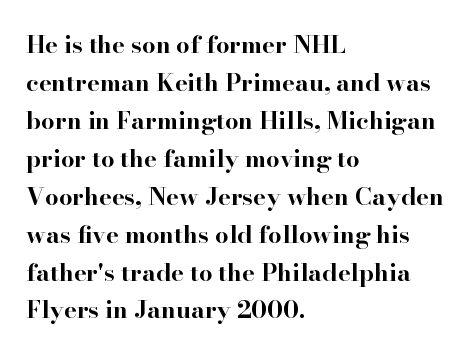
{"italic": "no", "bold": "yes", "underline": "no", "align": "left", "line_spacing": "normal", "line_spacing_ratio": 1.58, "letter_spacing": "normal", "letter_spacing_em": 0.0, "glyph_px": 24}
